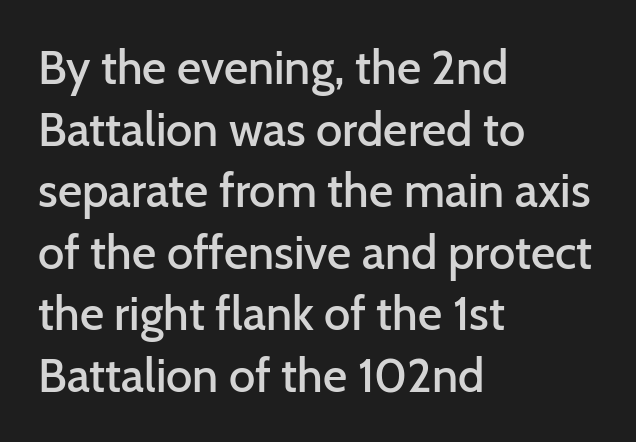
Q: Is the text bold? A: Semi-bold.
Q: Is the text italic (slanted)? A: No, it is upright.
Q: Is the typeface a serif or a sans-serif typeface? A: Sans-serif.
Q: Is the text underlined? A: No.
Q: How is the paragraph aligned? A: Left-aligned.
Q: Is the spacing between letters normal or unusually wide? A: Normal.
Q: Is the spacing between lines tight, normal or loose? A: Normal.
Q: Width (condensed, normal, or wide)? A: Normal.
Q: Stroke contrast? A: Low.
Q: x-height? A: Medium.
Q: Monospaced? A: No.
